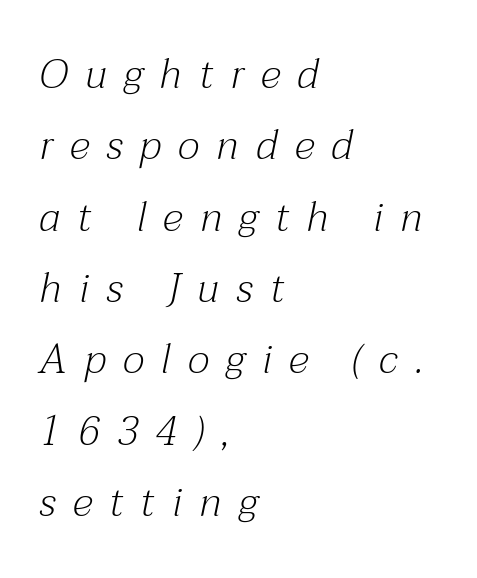
Q: Is the text bold? A: No.
Q: Is the text italic (slanted)? A: Yes, it leans right by about 12 degrees.
Q: Is the typeface a serif or a sans-serif typeface? A: Serif.
Q: Is the text underlined? A: No.
Q: How is the paragraph aligned? A: Left-aligned.
Q: Is the spacing between letters normal or unusually wide? A: Unusually wide.
Q: Width (condensed, normal, or wide)? A: Normal.
Q: Stroke contrast? A: Medium.
Q: x-height? A: Medium.
Q: Monospaced? A: No.
